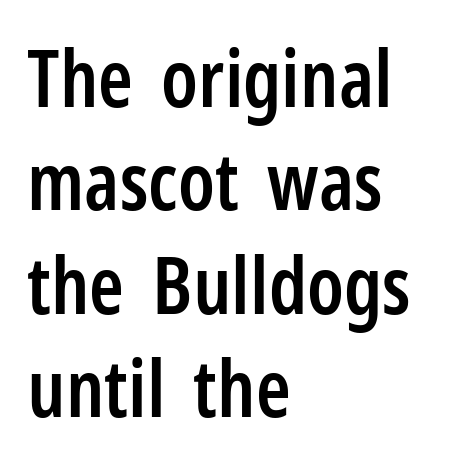
{"serif": "no", "italic": "no", "bold": "semi", "weight": "semibold", "width": "condensed", "stroke_contrast": "low", "x_height": "medium", "monospaced": "no", "underline": "no", "align": "left", "line_spacing": "normal", "line_spacing_ratio": 1.31, "letter_spacing": "normal", "letter_spacing_em": 0.0, "glyph_px": 79}
